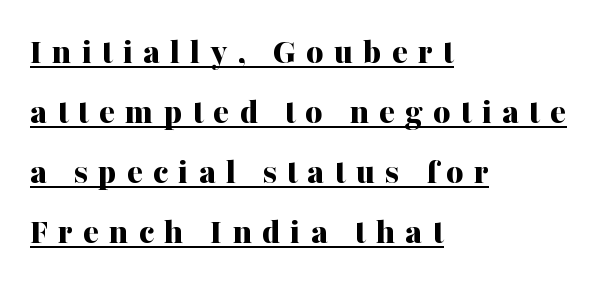
Caption: multi-line text, flush left, ragged right. Every character sits straight up, as roman type does. Substantial extra tracking has been applied to these lines. These words are printed bold, with thick strokes throughout. One glance says typical: line gaps are just what's usual.
